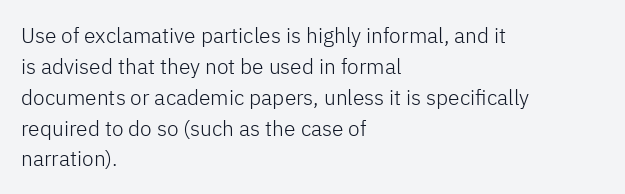
{"italic": "no", "bold": "no", "underline": "no", "align": "left", "line_spacing": "normal", "line_spacing_ratio": 1.47, "letter_spacing": "normal", "letter_spacing_em": 0.0, "glyph_px": 21}
